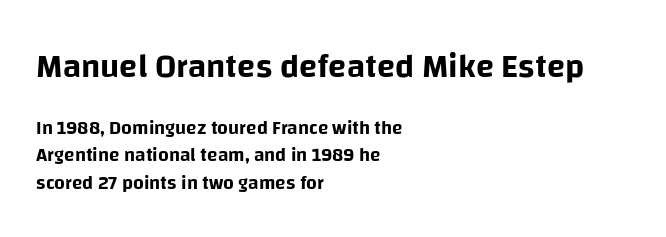
{"serif": "no", "italic": "no", "width": "normal", "stroke_contrast": "low", "x_height": "large", "monospaced": "no", "underline": "no", "align": "left", "line_spacing": "normal", "line_spacing_ratio": 1.44, "letter_spacing": "normal", "letter_spacing_em": 0.0, "larger_block": "first", "size_ratio": 1.74, "glyph_px": 33}
